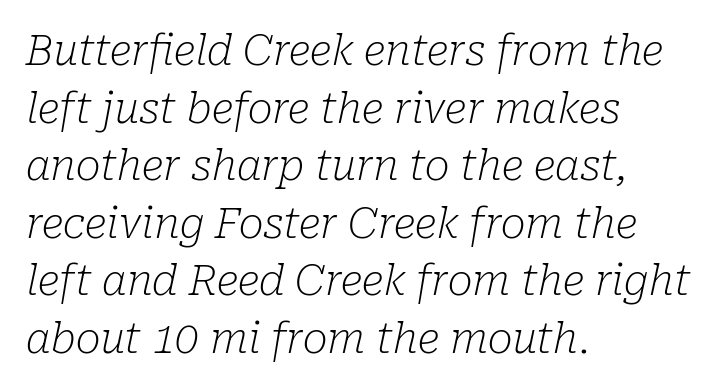
Q: Is the text bold? A: No.
Q: Is the text italic (slanted)? A: Yes, it leans right by about 10 degrees.
Q: Is the typeface a serif or a sans-serif typeface? A: Serif.
Q: Is the text underlined? A: No.
Q: How is the paragraph aligned? A: Left-aligned.
Q: Is the spacing between letters normal or unusually wide? A: Normal.
Q: Is the spacing between lines tight, normal or loose? A: Normal.
Q: Width (condensed, normal, or wide)? A: Normal.
Q: Stroke contrast? A: Low.
Q: x-height? A: Medium.
Q: Monospaced? A: No.
